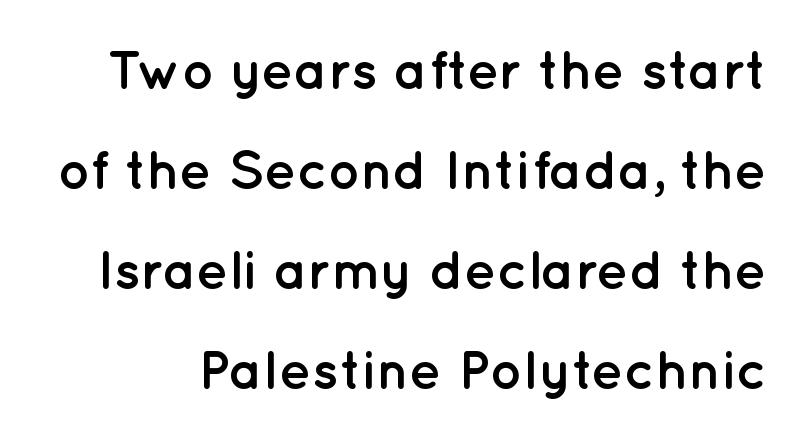
The image shows 54 px semibold sans-serif type, upright; set line spacing 1.85x, normal letter spacing, not underlined; low stroke contrast and a medium x-height.
